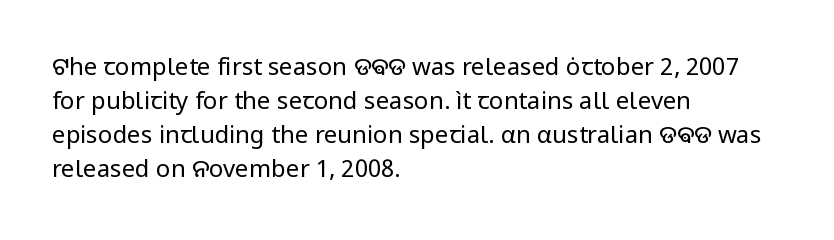
{"italic": "no", "bold": "no", "underline": "no", "align": "left", "line_spacing": "normal", "line_spacing_ratio": 1.42, "letter_spacing": "normal", "letter_spacing_em": 0.0, "glyph_px": 24}
